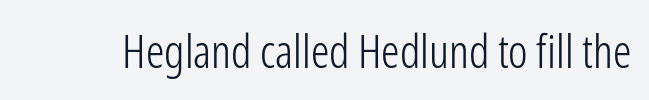
You can tell from the bare stems that sans-serif type was used. Stems here are at most as thick as an everyday book face. Italic: no, the glyphs are upright roman. Honestly, there is no underline to notice here at all.
